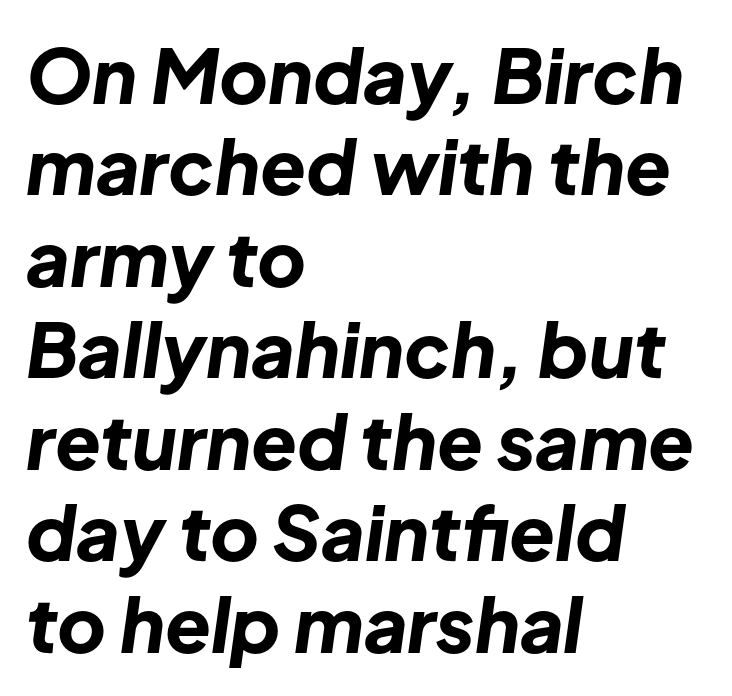
Inter-character spacing is left at the font's built-in metrics. Proportional: the letters do not fall into vertical columns. The typesetting leans heavy: a genuine bold. The specimen reads as italic at a glance.
